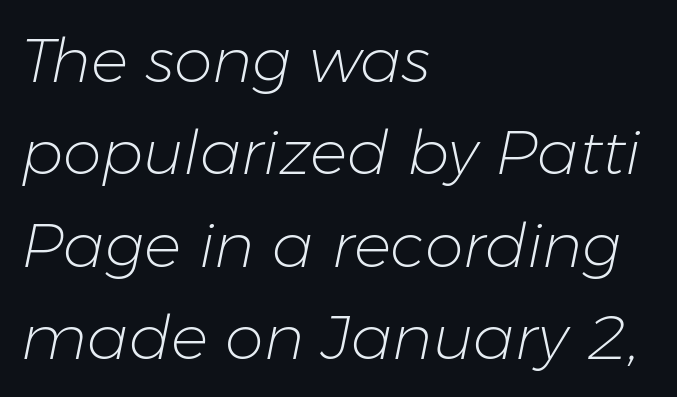
{"italic": "yes", "lean": "right", "slant_degrees": 11, "bold": "no", "weight": "light", "width": "normal", "stroke_contrast": "low", "x_height": "medium", "monospaced": "no", "underline": "no", "align": "left", "line_spacing": "normal", "line_spacing_ratio": 1.49, "letter_spacing": "normal", "letter_spacing_em": 0.0, "glyph_px": 62}
